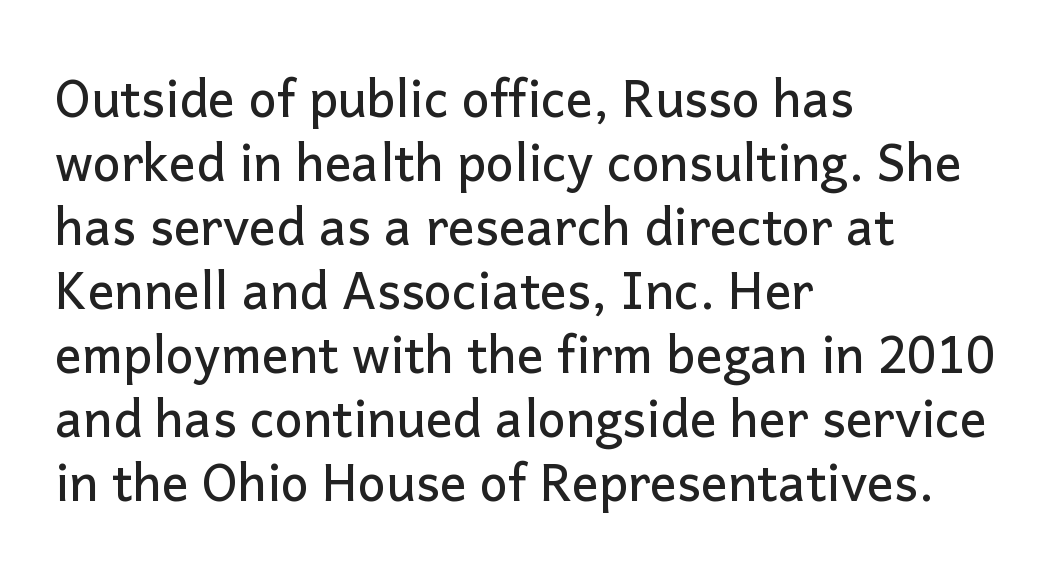
Q: Is the text italic (slanted)? A: No, it is upright.
Q: Is the typeface a serif or a sans-serif typeface? A: Sans-serif.
Q: Is the text underlined? A: No.
Q: How is the paragraph aligned? A: Left-aligned.
Q: Is the spacing between letters normal or unusually wide? A: Normal.
Q: Is the spacing between lines tight, normal or loose? A: Normal.
Q: Width (condensed, normal, or wide)? A: Normal.
Q: Stroke contrast? A: Low.
Q: x-height? A: Medium.
Q: Monospaced? A: No.
